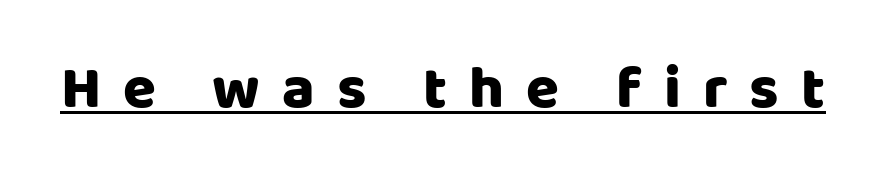
Q: Is the text bold? A: Yes.
Q: Is the text italic (slanted)? A: No, it is upright.
Q: Is the typeface a serif or a sans-serif typeface? A: Sans-serif.
Q: Is the text underlined? A: Yes.
Q: Is the spacing between letters normal or unusually wide? A: Unusually wide.
Q: Width (condensed, normal, or wide)? A: Normal.
Q: Stroke contrast? A: Low.
Q: x-height? A: Large.
Q: Monospaced? A: No.
